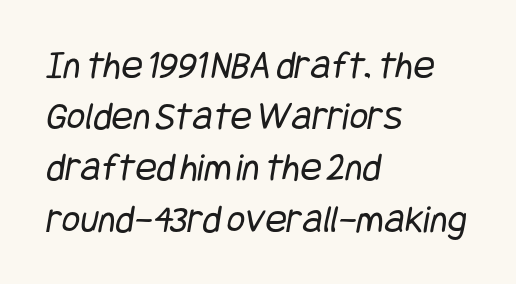
Q: Is the text bold? A: No.
Q: Is the typeface a serif or a sans-serif typeface? A: Sans-serif.
Q: Is the text underlined? A: No.
Q: How is the paragraph aligned? A: Left-aligned.
Q: Is the spacing between letters normal or unusually wide? A: Normal.
Q: Is the spacing between lines tight, normal or loose? A: Normal.
Q: Width (condensed, normal, or wide)? A: Condensed.
Q: Stroke contrast? A: Low.
Q: x-height? A: Large.
